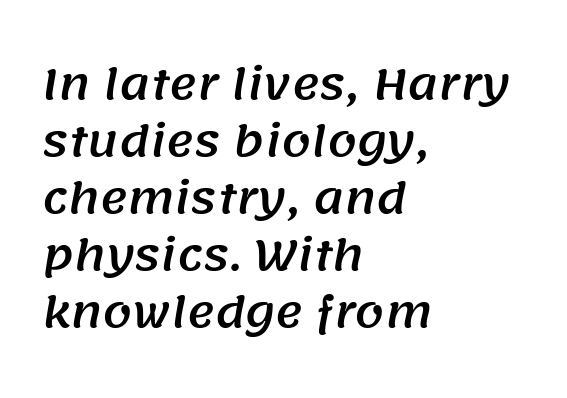
{"serif": "no", "width": "normal", "stroke_contrast": "medium", "x_height": "large", "monospaced": "no", "underline": "no", "align": "left", "line_spacing": "normal", "line_spacing_ratio": 1.36, "letter_spacing": "normal", "letter_spacing_em": 0.0, "glyph_px": 42}
